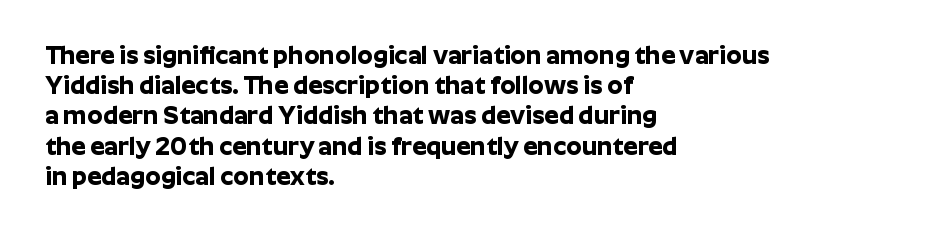
The image shows 25 px bold type, upright; set left-aligned, line spacing 1.21x, normal letter spacing, not underlined.
